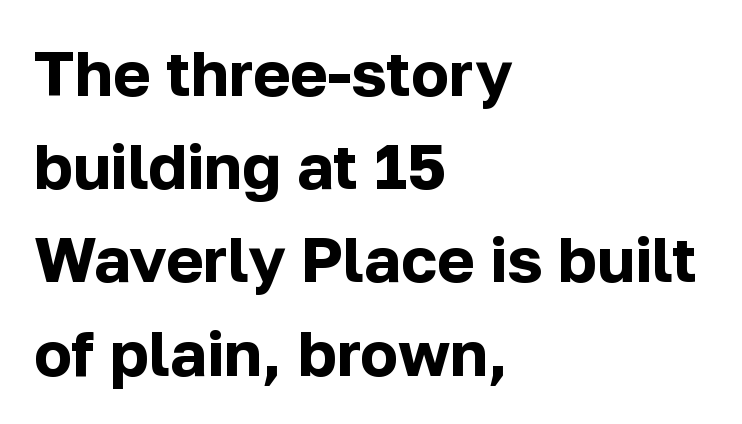
Character widths vary here, with narrow letters taking less room than wide ones. The glyphs have the mass of a bold cut. Compared with typical body copy, the letter spacing here is the same. The type family on display is of the sans-serif kind.
